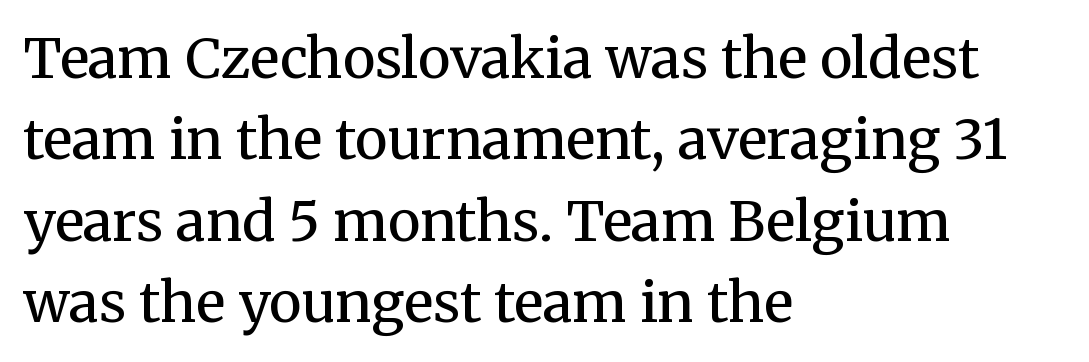
This is roman type, the default non-slanted kind. Look at the bottom of the vertical strokes: they flare into serifs here. This sample has the flowing, uneven cadence of proportional lettering. The horizontal fit of the characters is conventional and even. Stems and bowls with no extra thickness — not bold. The passage shown is not underscored anywhere.
